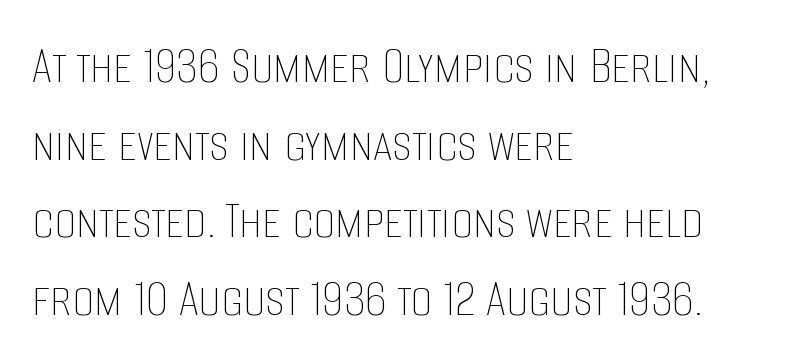
Nope, not italic — everything's standing straight. Rows of type keep a routine distance in the vertical direction. Weight: in the light-to-regular range. Glyph-to-glyph distance matches everyday printed text.
